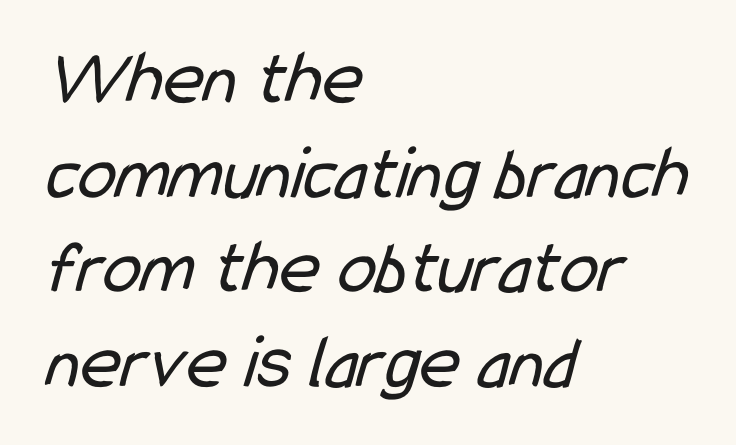
{"serif": "no", "bold": "no", "weight": "regular", "width": "condensed", "stroke_contrast": "low", "x_height": "medium", "monospaced": "no", "underline": "no", "align": "left", "line_spacing_ratio": 1.23, "letter_spacing": "normal", "letter_spacing_em": 0.0, "glyph_px": 77}
